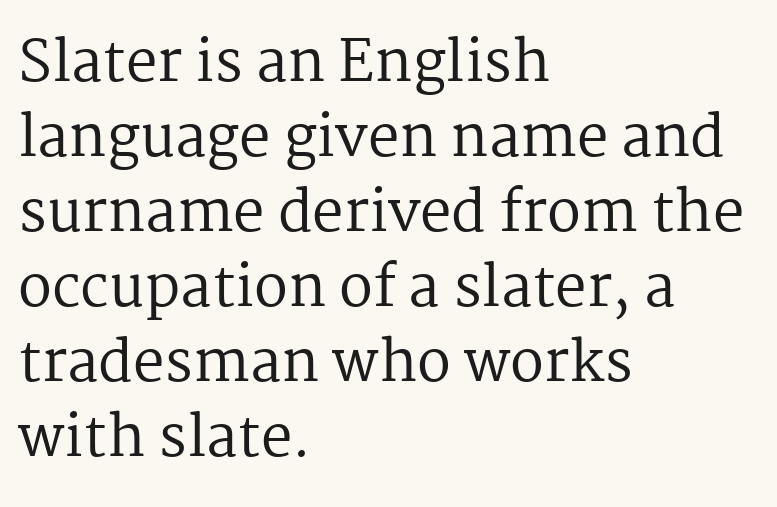
{"serif": "yes", "italic": "no", "bold": "no", "weight": "regular", "width": "normal", "stroke_contrast": "medium", "x_height": "medium", "monospaced": "no", "underline": "no", "align": "left", "line_spacing": "normal", "line_spacing_ratio": 1.34, "letter_spacing": "normal", "letter_spacing_em": 0.0, "glyph_px": 56}
